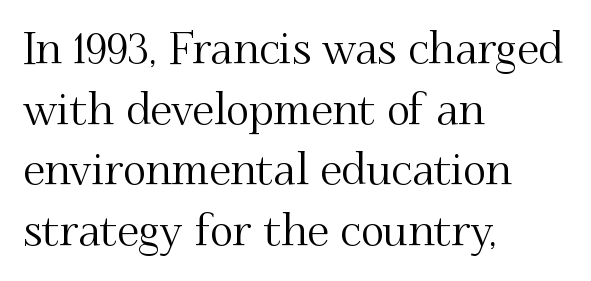
Q: Is the text italic (slanted)? A: No, it is upright.
Q: Is the typeface a serif or a sans-serif typeface? A: Serif.
Q: Is the text underlined? A: No.
Q: How is the paragraph aligned? A: Left-aligned.
Q: Is the spacing between letters normal or unusually wide? A: Normal.
Q: Is the spacing between lines tight, normal or loose? A: Normal.
Q: Width (condensed, normal, or wide)? A: Normal.
Q: Stroke contrast? A: Medium.
Q: x-height? A: Small.
Q: Monospaced? A: No.
